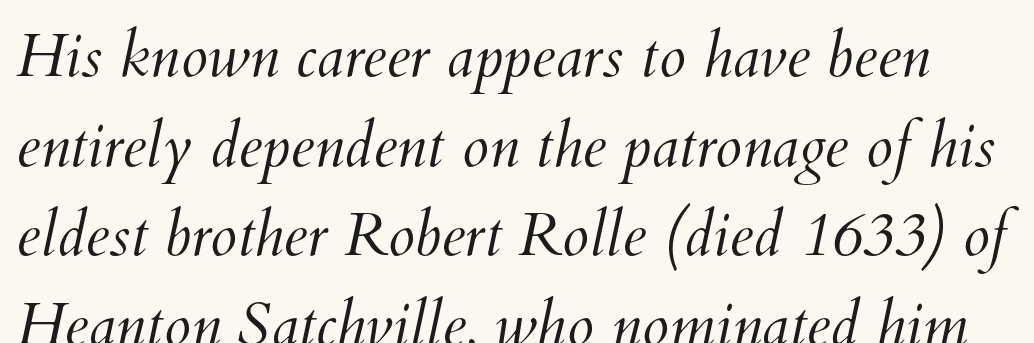
Q: Is the text bold? A: No.
Q: Is the text underlined? A: No.
Q: Is the spacing between letters normal or unusually wide? A: Normal.
Q: Is the spacing between lines tight, normal or loose? A: Normal.
Q: Width (condensed, normal, or wide)? A: Normal.
Q: Stroke contrast? A: Medium.
Q: x-height? A: Small.
Q: Monospaced? A: No.
